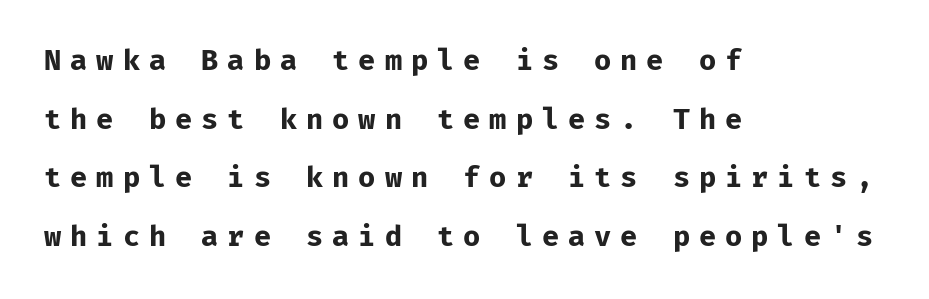
Q: Is the text bold? A: Yes.
Q: Is the text italic (slanted)? A: No, it is upright.
Q: Is the typeface a serif or a sans-serif typeface? A: Sans-serif.
Q: Is the text underlined? A: No.
Q: How is the paragraph aligned? A: Left-aligned.
Q: Is the spacing between letters normal or unusually wide? A: Unusually wide.
Q: Is the spacing between lines tight, normal or loose? A: Loose.
Q: Width (condensed, normal, or wide)? A: Normal.
Q: Stroke contrast? A: Low.
Q: x-height? A: Medium.
